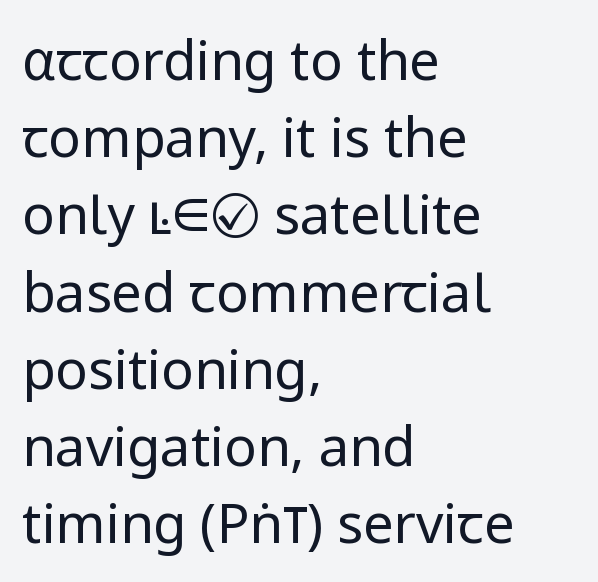
Left-aligned paragraph, ragged on the right. Nothing heavy about these letters — not bold at all. The designer left line spacing at the default. You could not count columns in this text — the font is proportionally spaced.
